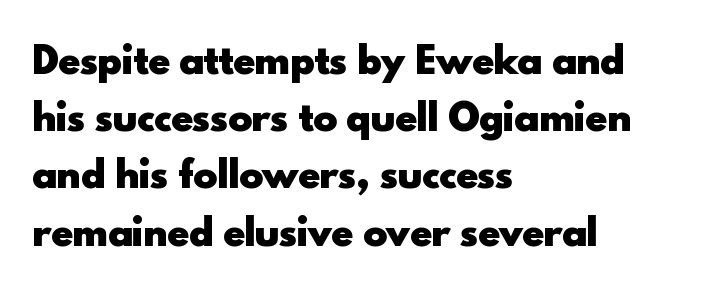
{"serif": "no", "italic": "no", "bold": "yes", "weight": "heavy", "width": "normal", "x_height": "small", "monospaced": "no", "underline": "no", "align": "left", "line_spacing": "normal", "line_spacing_ratio": 1.59, "letter_spacing": "normal", "letter_spacing_em": 0.0, "glyph_px": 36}
